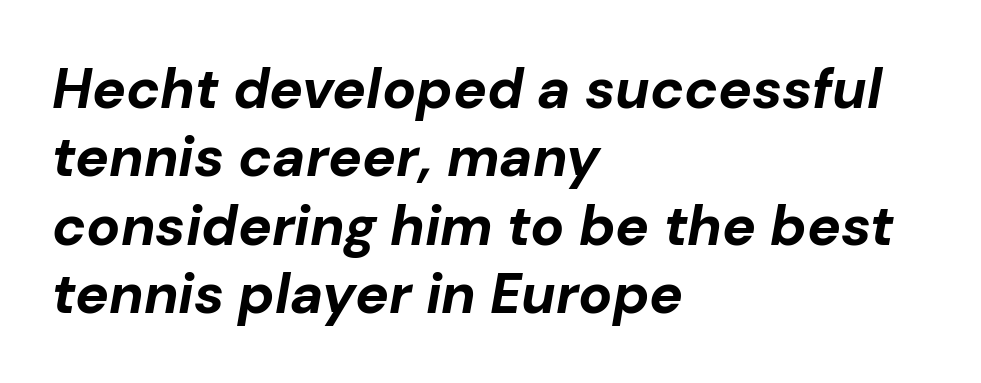
{"italic": "yes", "lean": "right", "slant_degrees": 10, "bold": "yes", "weight": "bold", "width": "normal", "stroke_contrast": "low", "x_height": "medium", "monospaced": "no", "underline": "no", "align": "left", "line_spacing_ratio": 1.22, "letter_spacing": "normal", "letter_spacing_em": 0.0, "glyph_px": 56}
